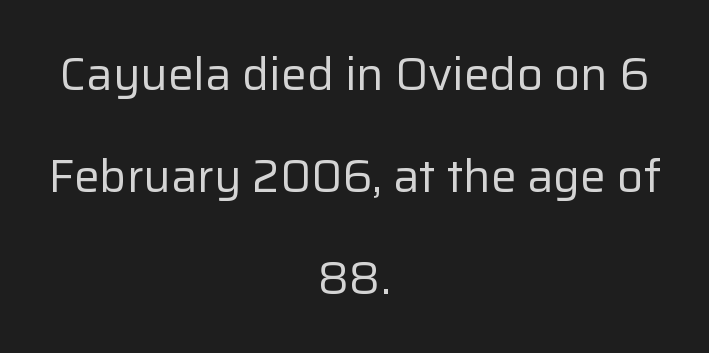
{"serif": "no", "italic": "no", "bold": "no", "weight": "regular", "width": "normal", "stroke_contrast": "low", "x_height": "medium", "monospaced": "no", "underline": "no", "align": "center", "line_spacing": "loose", "line_spacing_ratio": 2.22, "letter_spacing": "normal", "letter_spacing_em": 0.0, "glyph_px": 46}
